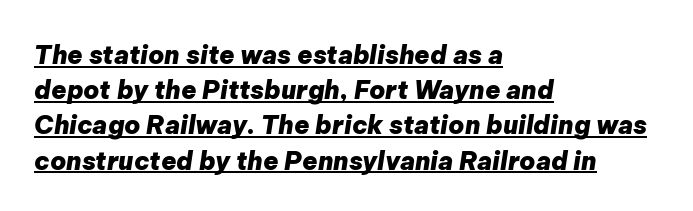
The image shows 25 px bold type, italic (leaning right); set left-aligned, normal line spacing (1.41x), normal letter spacing, underlined.
